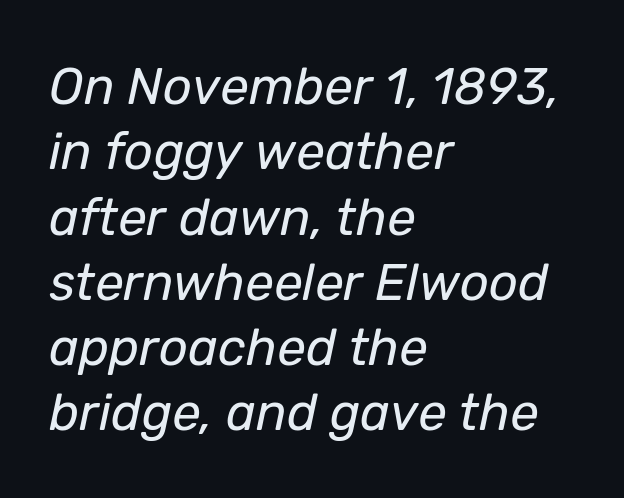
Between one letter and the next there's only the usual sliver of space. Italic? Definitely — the glyphs are oblique. Each row of text sits above clean, open space. The leading is moderate, giving the passage an even texture.
